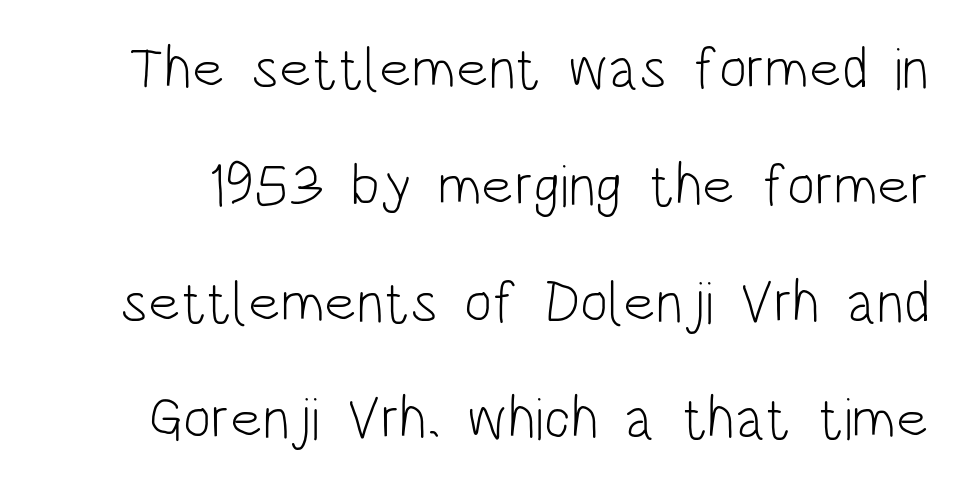
The image shows 59 px light, condensed sans-serif type, upright; set loose line spacing (1.98x), normal letter spacing, not underlined; low stroke contrast and a large x-height.
